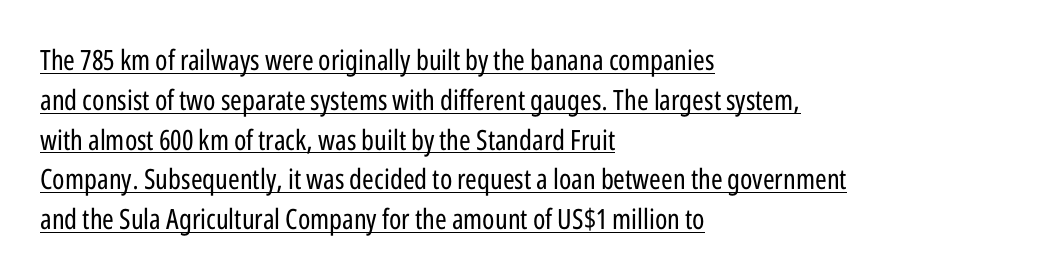
{"serif": "no", "italic": "no", "bold": "no", "weight": "regular", "width": "condensed", "stroke_contrast": "low", "x_height": "medium", "monospaced": "no", "underline": "yes", "align": "left", "line_spacing": "normal", "line_spacing_ratio": 1.42, "letter_spacing": "normal", "letter_spacing_em": 0.0, "glyph_px": 28}
